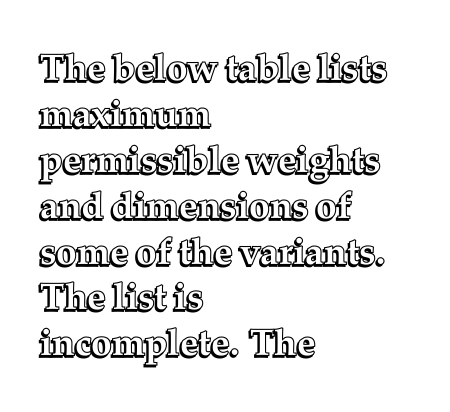
The image shows 37 px text type, upright; set left-aligned, line spacing 1.24x, normal letter spacing, not underlined; a medium x-height.
